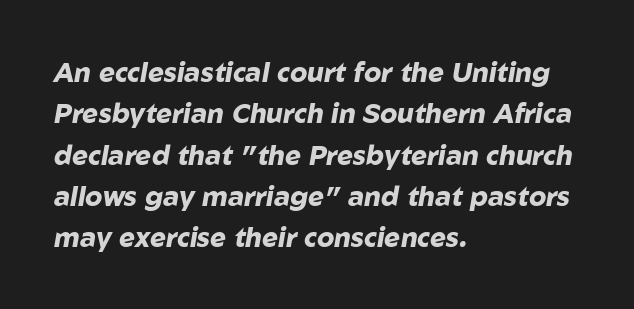
Q: Is the text bold? A: Yes.
Q: Is the text italic (slanted)? A: Yes, it leans right by about 10 degrees.
Q: Is the text underlined? A: No.
Q: How is the paragraph aligned? A: Left-aligned.
Q: Is the spacing between letters normal or unusually wide? A: Normal.
Q: Is the spacing between lines tight, normal or loose? A: Normal.
